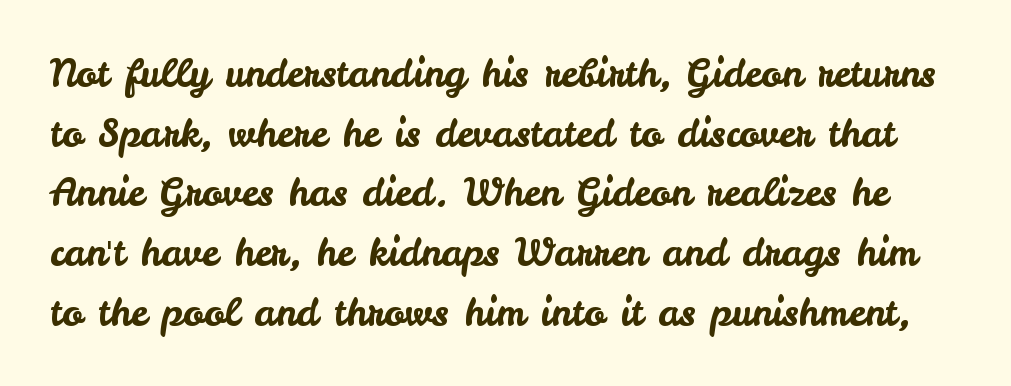
Baseline-to-baseline distance is the conventional proportion of letter height. The rendering uses natural spacing where letterforms have individual widths. The glyphs are unaccompanied by any horizontal stroke below them. Tracking here is standard; glyphs follow each other at the usual distance. Are there feet on the stems? There aren't — it's a sans.
